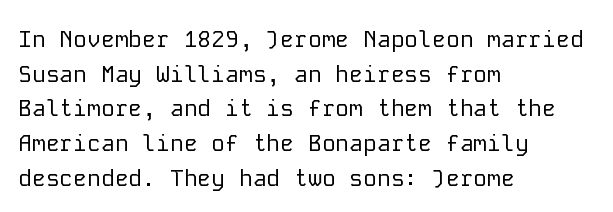
Vertical strokes here are truly vertical. Is the block centered? No — it sits flush against the left margin. Standard letterfit; no display-style spreading of the glyphs. This is not heavy type; no bold has been used.
